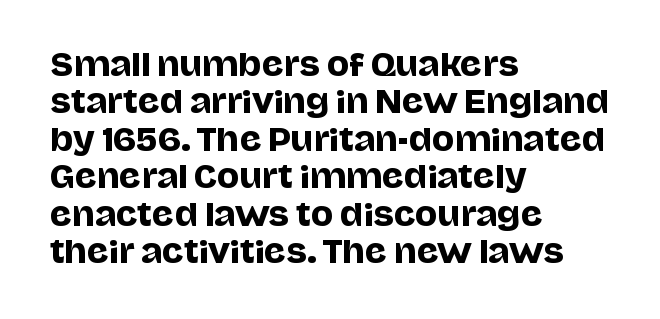
Spacing verdict: proportional, widths tailored to each character. The type is set solid horizontally, with unmodified tracking. In terms of letterform style, serifs are entirely absent. These lines were composed using upright roman letters. The block of text has a typical density, with ordinary space between rows. Notice how the passage keeps a crisp vertical edge on the left only.
